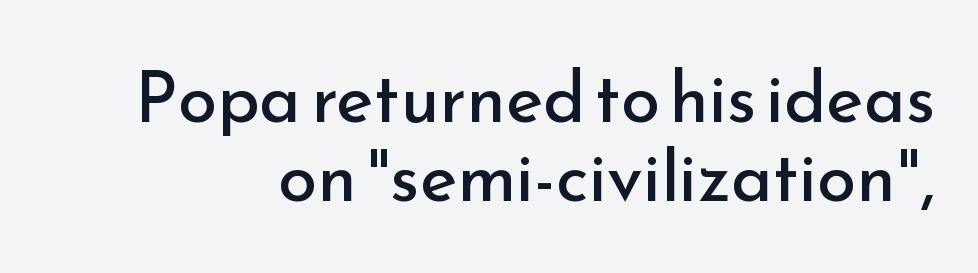
{"serif": "no", "italic": "no", "bold": "no", "weight": "regular", "width": "normal", "stroke_contrast": "low", "x_height": "small", "monospaced": "no", "underline": "no", "align": "right", "line_spacing": "tight", "line_spacing_ratio": 1.11, "letter_spacing": "normal", "letter_spacing_em": 0.0, "glyph_px": 71}
